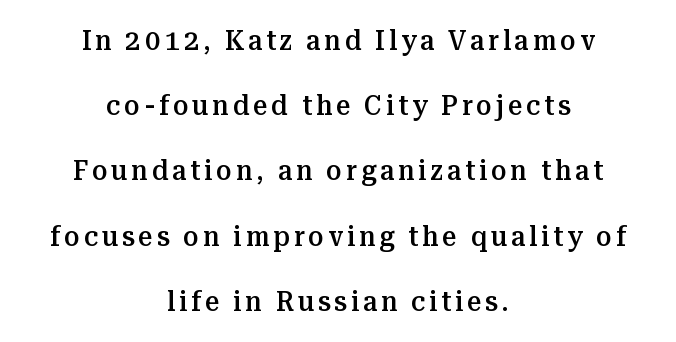
Letterform terminals end in serifs throughout the passage. These lines carry some extra weight — a demibold, not a full bold. Ascenders rise straight up at ninety degrees. The gap between lines stays unmarked.
